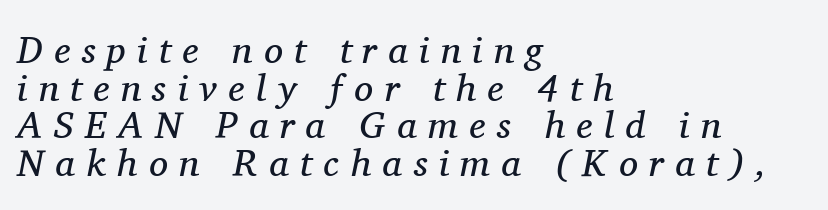
{"serif": "yes", "italic": "yes", "lean": "right", "slant_degrees": 11, "bold": "no", "weight": "regular", "width": "normal", "stroke_contrast": "medium", "x_height": "medium", "monospaced": "no", "underline": "no", "align": "left", "line_spacing": "tight", "line_spacing_ratio": 0.99, "letter_spacing": "wide", "letter_spacing_em": 0.3, "glyph_px": 38}
